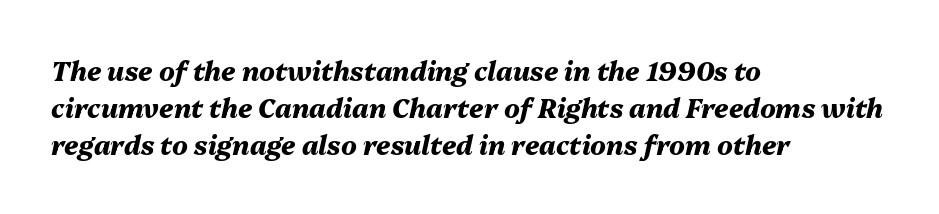
{"italic": "yes", "lean": "right", "slant_degrees": 13, "bold": "yes", "underline": "no", "align": "left", "line_spacing": "normal", "line_spacing_ratio": 1.43, "letter_spacing": "normal", "letter_spacing_em": 0.0, "glyph_px": 26}
